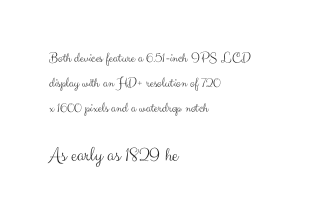
This sample uses plain, unmodified letter spacing. A light-to-regular cut is what we see here. Bare-footed words on every line. Typeset ragged right — the left edge is the straight one. Small over large — that's the arrangement of the two blocks here.
